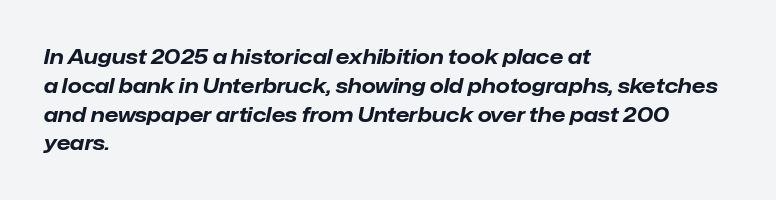
Q: Is the text bold? A: Yes.
Q: Is the text italic (slanted)? A: Yes, it leans right by about 12 degrees.
Q: Is the text underlined? A: No.
Q: How is the paragraph aligned? A: Left-aligned.
Q: Is the spacing between letters normal or unusually wide? A: Normal.
Q: Is the spacing between lines tight, normal or loose? A: Normal.
